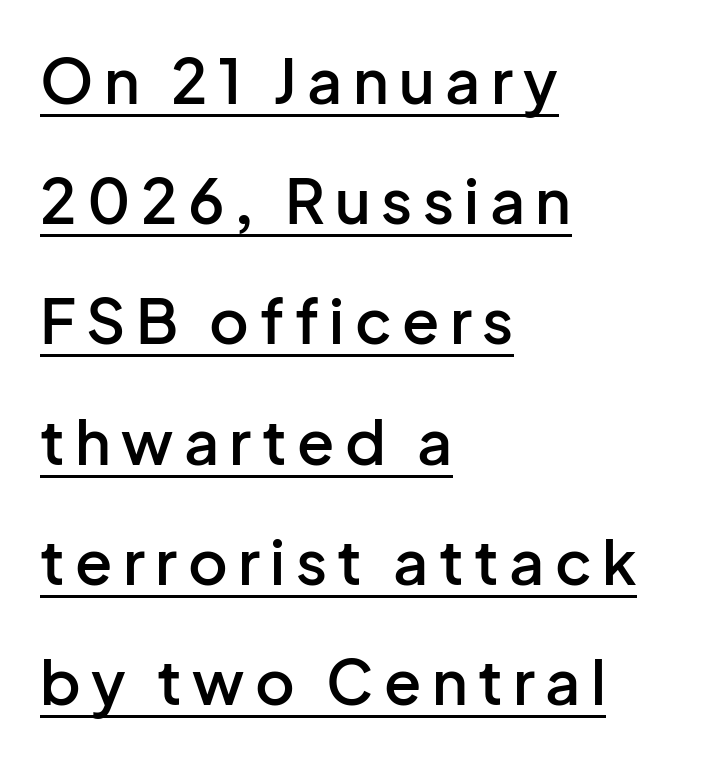
Q: Is the text bold? A: Semi-bold.
Q: Is the text italic (slanted)? A: No, it is upright.
Q: Is the typeface a serif or a sans-serif typeface? A: Sans-serif.
Q: Is the text underlined? A: Yes.
Q: How is the paragraph aligned? A: Left-aligned.
Q: Is the spacing between lines tight, normal or loose? A: Loose.
Q: Width (condensed, normal, or wide)? A: Normal.
Q: Stroke contrast? A: Low.
Q: x-height? A: Medium.
Q: Monospaced? A: No.
